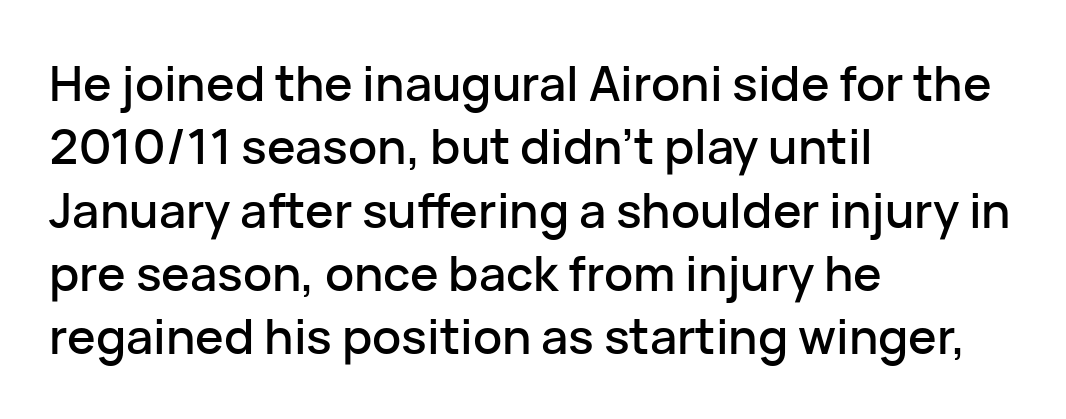
Q: Is the text italic (slanted)? A: No, it is upright.
Q: Is the typeface a serif or a sans-serif typeface? A: Sans-serif.
Q: Is the text underlined? A: No.
Q: How is the paragraph aligned? A: Left-aligned.
Q: Is the spacing between letters normal or unusually wide? A: Normal.
Q: Is the spacing between lines tight, normal or loose? A: Normal.
Q: Width (condensed, normal, or wide)? A: Normal.
Q: Stroke contrast? A: Low.
Q: x-height? A: Medium.
Q: Monospaced? A: No.
